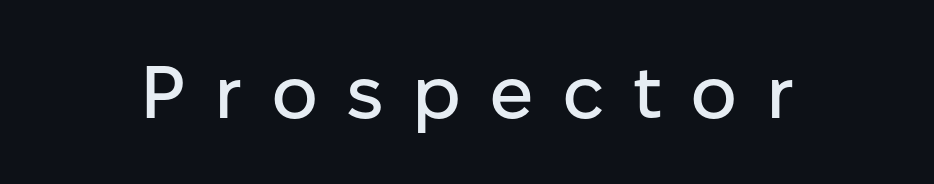
Q: Is the text italic (slanted)? A: No, it is upright.
Q: Is the typeface a serif or a sans-serif typeface? A: Sans-serif.
Q: Is the text underlined? A: No.
Q: Is the spacing between letters normal or unusually wide? A: Unusually wide.
Q: Width (condensed, normal, or wide)? A: Normal.
Q: Stroke contrast? A: Low.
Q: x-height? A: Medium.
Q: Monospaced? A: No.
